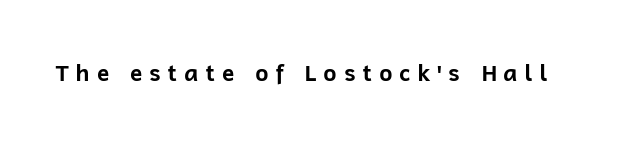
{"italic": "no", "bold": "yes", "underline": "no", "letter_spacing": "wide", "letter_spacing_em": 0.28, "glyph_px": 23}
